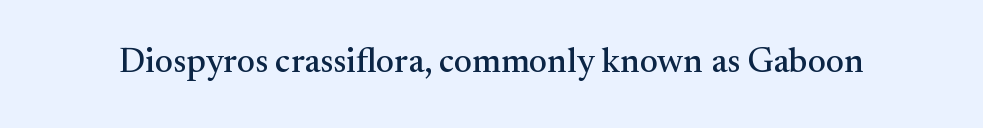
Does the lettering tilt? It doesn't — this is upright. The face used here is rendered with its standard letterfit. Regarding serifs, this sample has them. Note the varied advance widths — an 'i' is clearly narrower than an 'm'.
